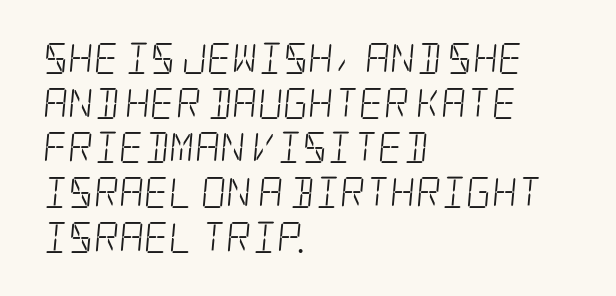
Q: Is the text bold? A: No.
Q: Is the typeface a serif or a sans-serif typeface? A: Serif.
Q: Is the text underlined? A: No.
Q: How is the paragraph aligned? A: Left-aligned.
Q: Is the spacing between letters normal or unusually wide? A: Normal.
Q: Is the spacing between lines tight, normal or loose? A: Normal.
Q: Width (condensed, normal, or wide)? A: Condensed.
Q: Stroke contrast? A: Low.
Q: x-height? A: Large.
